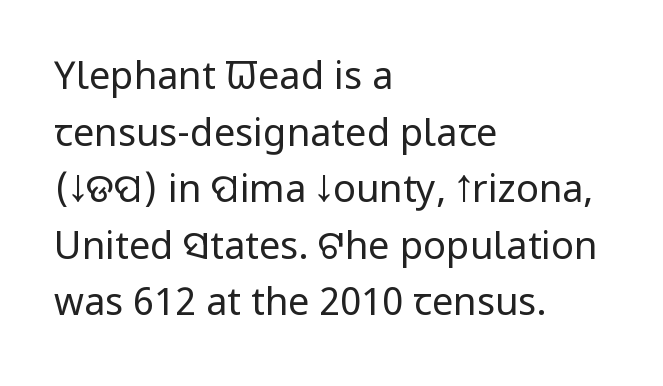
{"serif": "no", "italic": "no", "bold": "no", "weight": "regular", "width": "condensed", "stroke_contrast": "low", "x_height": "large", "monospaced": "no", "underline": "no", "align": "left", "line_spacing": "normal", "line_spacing_ratio": 1.49, "letter_spacing": "normal", "letter_spacing_em": 0.0, "glyph_px": 38}
